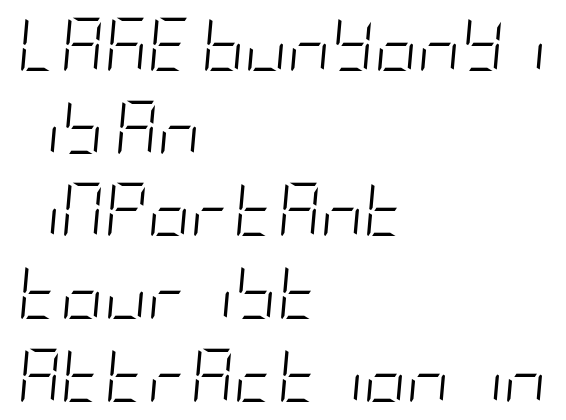
Q: Is the text bold? A: No.
Q: Is the text italic (slanted)? A: Yes, it leans right by about 5 degrees.
Q: Is the text underlined? A: No.
Q: How is the paragraph aligned? A: Left-aligned.
Q: Is the spacing between letters normal or unusually wide? A: Normal.
Q: Is the spacing between lines tight, normal or loose? A: Normal.
Q: Width (condensed, normal, or wide)? A: Condensed.
Q: Stroke contrast? A: Low.
Q: x-height? A: Large.
